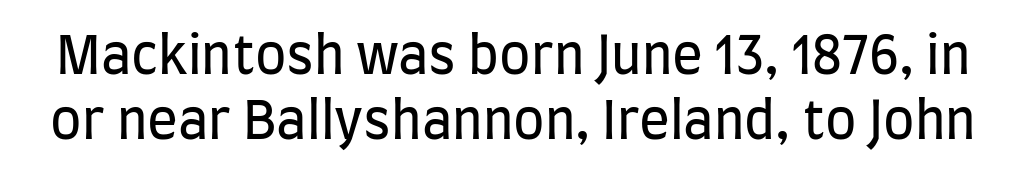
Q: Is the text bold? A: No.
Q: Is the text italic (slanted)? A: No, it is upright.
Q: Is the typeface a serif or a sans-serif typeface? A: Sans-serif.
Q: Is the text underlined? A: No.
Q: Is the spacing between letters normal or unusually wide? A: Normal.
Q: Is the spacing between lines tight, normal or loose? A: Normal.
Q: Width (condensed, normal, or wide)? A: Condensed.
Q: Stroke contrast? A: Low.
Q: x-height? A: Large.
Q: Monospaced? A: No.
